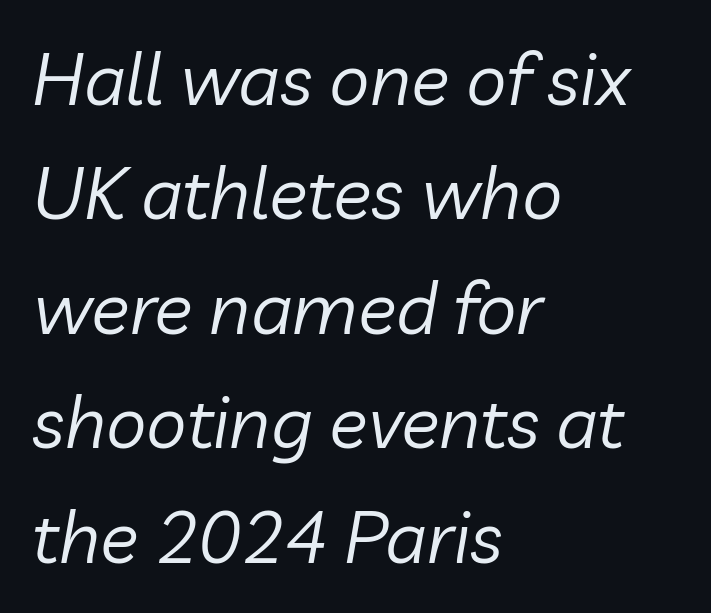
Q: Is the text bold? A: No.
Q: Is the text italic (slanted)? A: Yes, it leans right by about 10 degrees.
Q: Is the text underlined? A: No.
Q: How is the paragraph aligned? A: Left-aligned.
Q: Is the spacing between letters normal or unusually wide? A: Normal.
Q: Is the spacing between lines tight, normal or loose? A: Normal.
Q: Width (condensed, normal, or wide)? A: Normal.
Q: Stroke contrast? A: Low.
Q: x-height? A: Medium.
Q: Monospaced? A: No.
